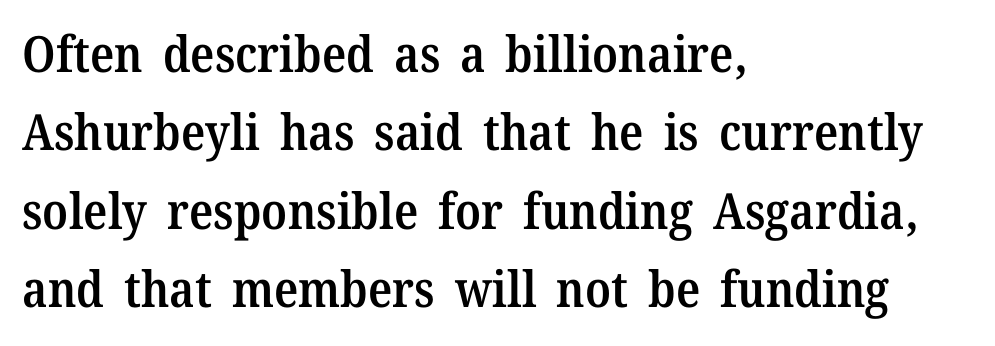
The image shows 50 px semibold serif type, upright; set left-aligned, normal line spacing (1.57x), normal letter spacing, not underlined; medium stroke contrast and a medium x-height.
